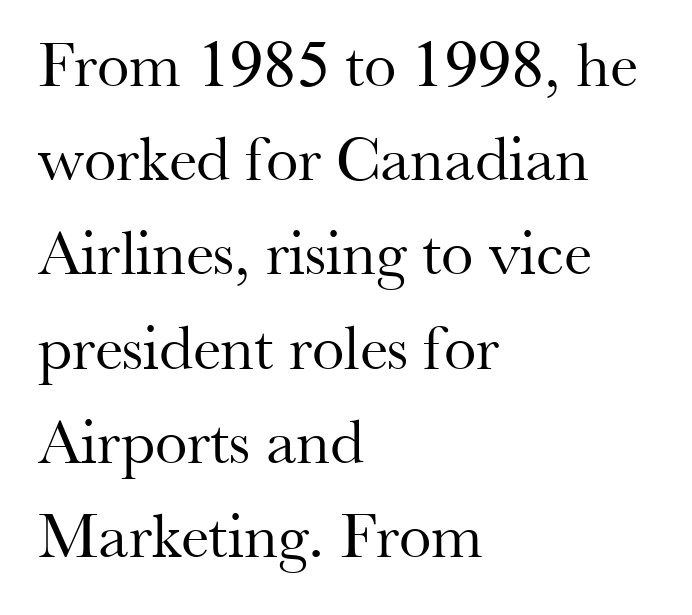
The image shows 65 px regular-weight serif type, upright; set left-aligned, normal line spacing (1.45x), normal letter spacing, not underlined; medium stroke contrast and a small x-height.
